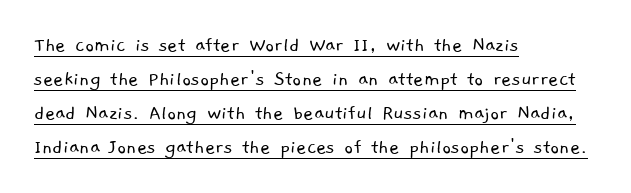
The passage shown is underscored from start to finish. Each new line begins a customary step beneath the previous one. Short and long lines alike share a common starting point at left. Bold? No — there's no thickening of the strokes. The face used here is rendered with its standard letterfit.
